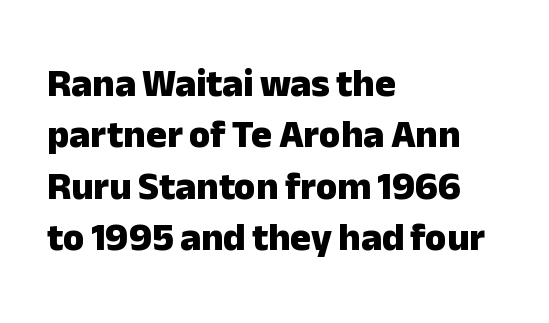
{"serif": "no", "italic": "no", "bold": "yes", "weight": "heavy", "width": "normal", "stroke_contrast": "low", "x_height": "medium", "monospaced": "no", "underline": "no", "align": "left", "line_spacing": "normal", "line_spacing_ratio": 1.32, "letter_spacing": "normal", "letter_spacing_em": 0.0, "glyph_px": 39}
